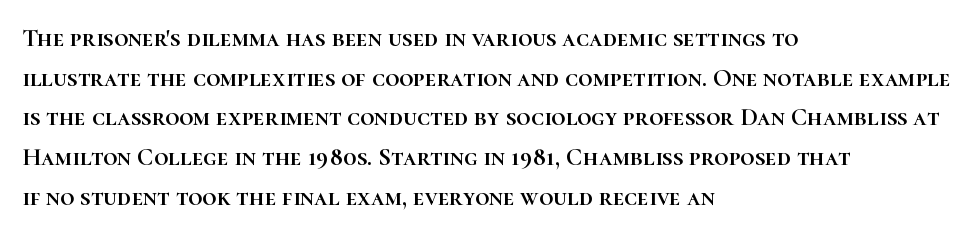
Words appear dense and cohesive because spacing is normal. Italic? Not at all — the glyphs are vertical. Horizontally, the lines are justified to the leading edge only. Leading matches the norm, producing a regular column. Each row of text sits above clean, open space.
